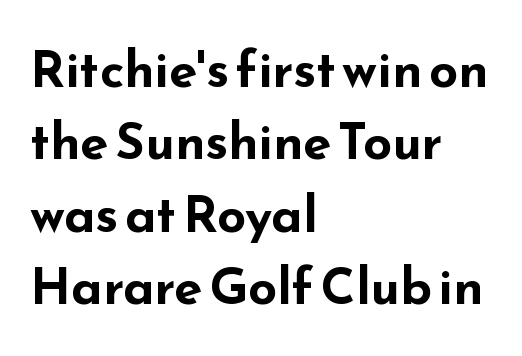
The tracking reads as untouched default to a designer's eye. Character widths vary here, with narrow letters taking less room than wide ones. Italic: no, the glyphs are upright roman. Honestly, there is no underline to notice here at all. The glyphs have the mass of a bold cut. Each new line begins a customary step beneath the previous one.
